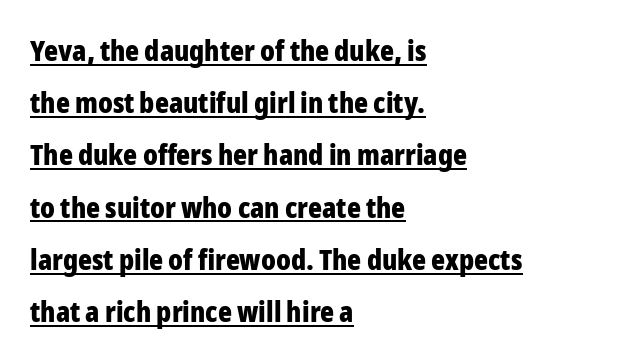
Q: Is the text bold? A: Yes.
Q: Is the text italic (slanted)? A: No, it is upright.
Q: Is the typeface a serif or a sans-serif typeface? A: Sans-serif.
Q: Is the text underlined? A: Yes.
Q: How is the paragraph aligned? A: Left-aligned.
Q: Is the spacing between letters normal or unusually wide? A: Normal.
Q: Width (condensed, normal, or wide)? A: Condensed.
Q: Stroke contrast? A: Low.
Q: x-height? A: Medium.
Q: Monospaced? A: No.
